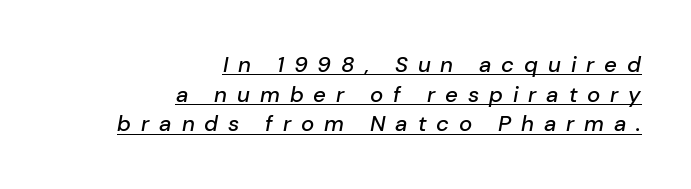
Q: Is the text italic (slanted)? A: Yes, it leans right by about 10 degrees.
Q: Is the text underlined? A: Yes.
Q: How is the paragraph aligned? A: Right-aligned.
Q: Is the spacing between letters normal or unusually wide? A: Unusually wide.
Q: Is the spacing between lines tight, normal or loose? A: Normal.
